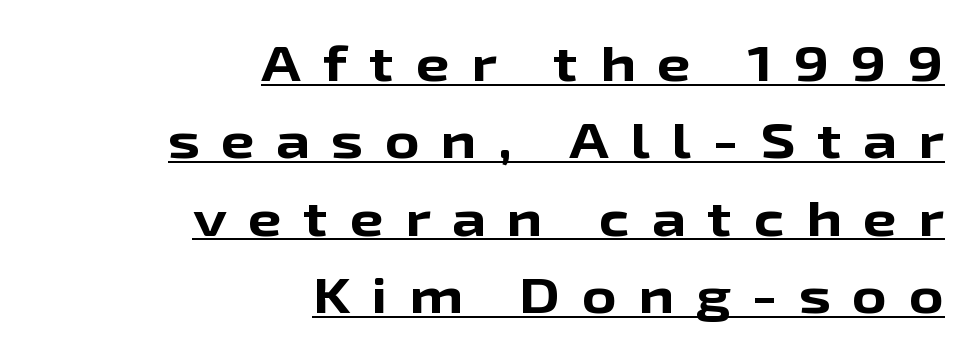
The image shows 48 px bold, wide sans-serif type, upright; set right-aligned, normal line spacing (1.61x), unusually wide letter spacing (+0.45 em), underlined; low stroke contrast and a medium x-height.
